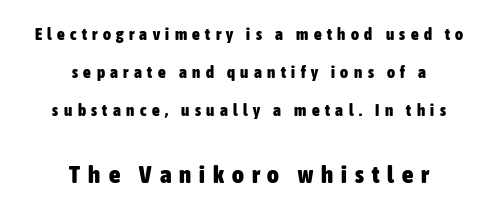
Leftover space on each line is divided equally before and after the words. Check the space under the baseline: it is left empty. Short note: letters widely spaced. If you measured baseline to baseline, you'd find a long distance.
